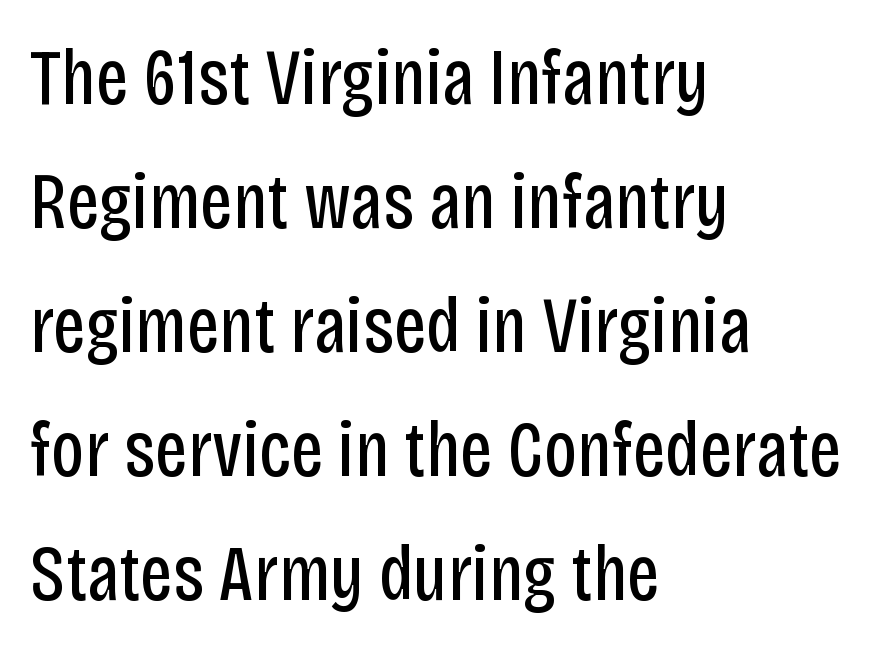
Q: Is the text bold? A: No.
Q: Is the text italic (slanted)? A: No, it is upright.
Q: Is the typeface a serif or a sans-serif typeface? A: Sans-serif.
Q: Is the text underlined? A: No.
Q: How is the paragraph aligned? A: Left-aligned.
Q: Is the spacing between letters normal or unusually wide? A: Normal.
Q: Is the spacing between lines tight, normal or loose? A: Normal.
Q: Width (condensed, normal, or wide)? A: Condensed.
Q: Stroke contrast? A: Low.
Q: x-height? A: Large.
Q: Monospaced? A: No.
